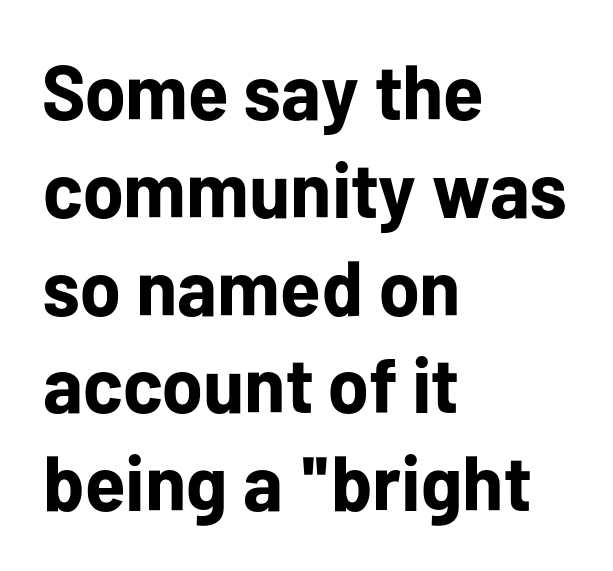
Q: Is the text bold? A: Yes.
Q: Is the text italic (slanted)? A: No, it is upright.
Q: Is the typeface a serif or a sans-serif typeface? A: Sans-serif.
Q: Is the text underlined? A: No.
Q: How is the paragraph aligned? A: Left-aligned.
Q: Is the spacing between letters normal or unusually wide? A: Normal.
Q: Is the spacing between lines tight, normal or loose? A: Normal.
Q: Width (condensed, normal, or wide)? A: Normal.
Q: Stroke contrast? A: Low.
Q: x-height? A: Medium.
Q: Monospaced? A: No.
